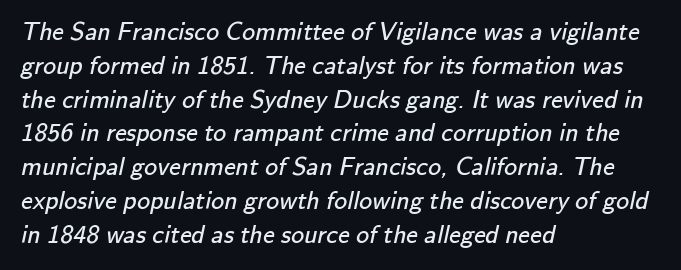
The image shows 26 px text type; set left-aligned, normal line spacing (1.3x), normal letter spacing, not underlined.
